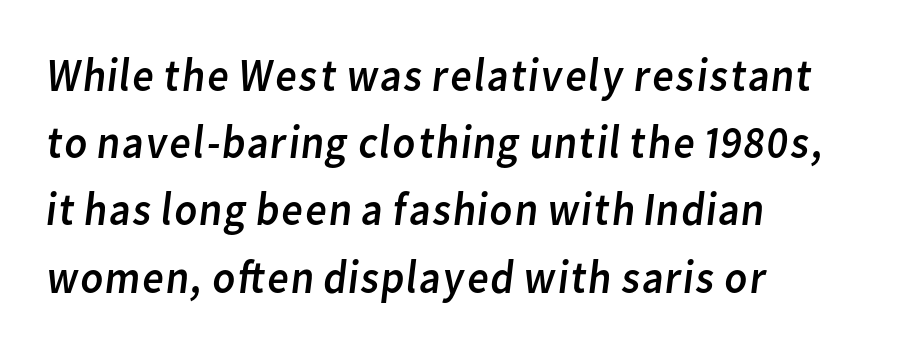
A typesetter would call this zero additional tracking. Proportional: the letters do not fall into vertical columns. A quiet, ordinary-to-light weight characterises the typeface. Just letters on the line, the space beneath them empty. No feet cap the strokes, marking this as sans-serif type. The rendering uses a moderate line-height, typical for paragraphs.
